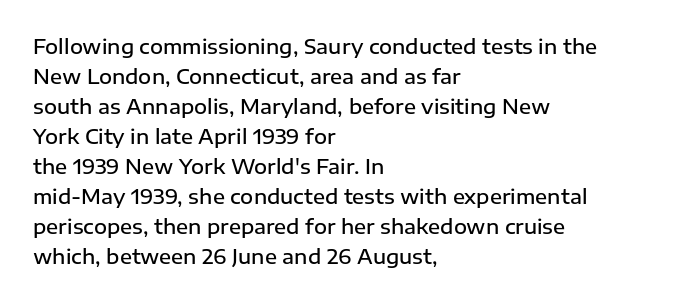
{"italic": "no", "bold": "semi", "underline": "no", "align": "left", "line_spacing": "normal", "line_spacing_ratio": 1.5, "letter_spacing": "normal", "letter_spacing_em": 0.0, "glyph_px": 20}
